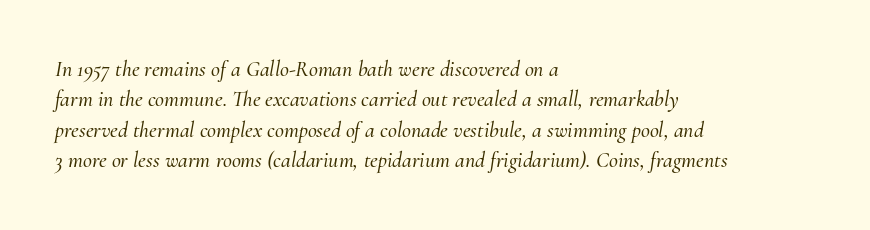
Q: Is the text italic (slanted)? A: Yes, it leans right by about 10 degrees.
Q: Is the text underlined? A: No.
Q: How is the paragraph aligned? A: Left-aligned.
Q: Is the spacing between letters normal or unusually wide? A: Normal.
Q: Is the spacing between lines tight, normal or loose? A: Normal.
